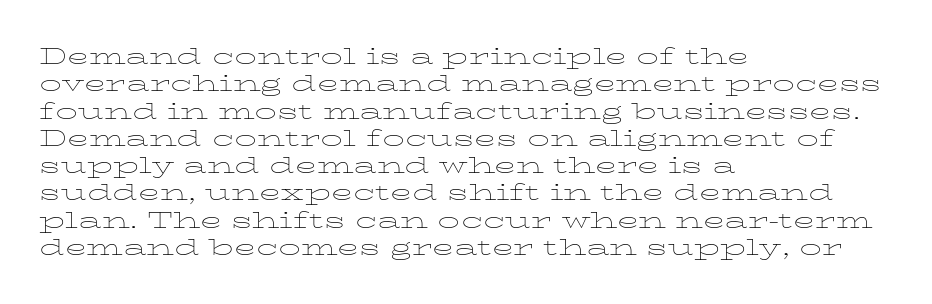
Rendered with straight, roman letterforms. Weight: not bold — regular or lighter. Words appear dense and cohesive because spacing is normal. Horizontal alignment here is leftward, the default for most running prose. A clean baseline with only descenders dipping below it.
